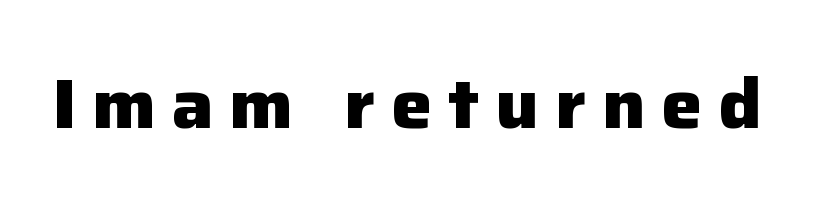
{"serif": "no", "italic": "no", "bold": "yes", "weight": "heavy", "width": "normal", "stroke_contrast": "low", "x_height": "medium", "monospaced": "no", "underline": "no", "letter_spacing": "wide", "letter_spacing_em": 0.23, "glyph_px": 69}
